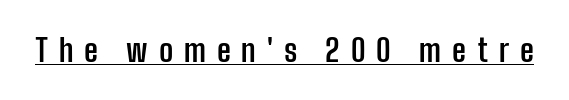
The image shows 31 px semibold, condensed sans-serif type, upright; set unusually wide letter spacing (+0.35 em), underlined; low stroke contrast and a medium x-height.
